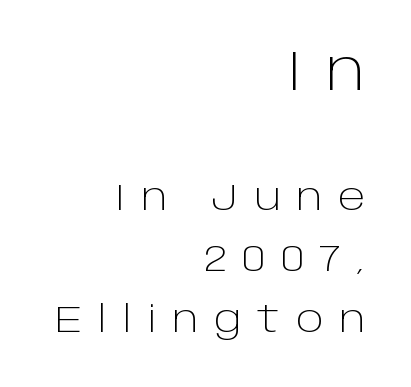
{"serif": "no", "italic": "no", "bold": "no", "weight": "light", "width": "normal", "stroke_contrast": "low", "x_height": "large", "monospaced": "no", "underline": "no", "align": "right", "line_spacing": "normal", "line_spacing_ratio": 1.64, "letter_spacing": "wide", "letter_spacing_em": 0.42, "larger_block": "first", "size_ratio": 1.49, "glyph_px": 55}
